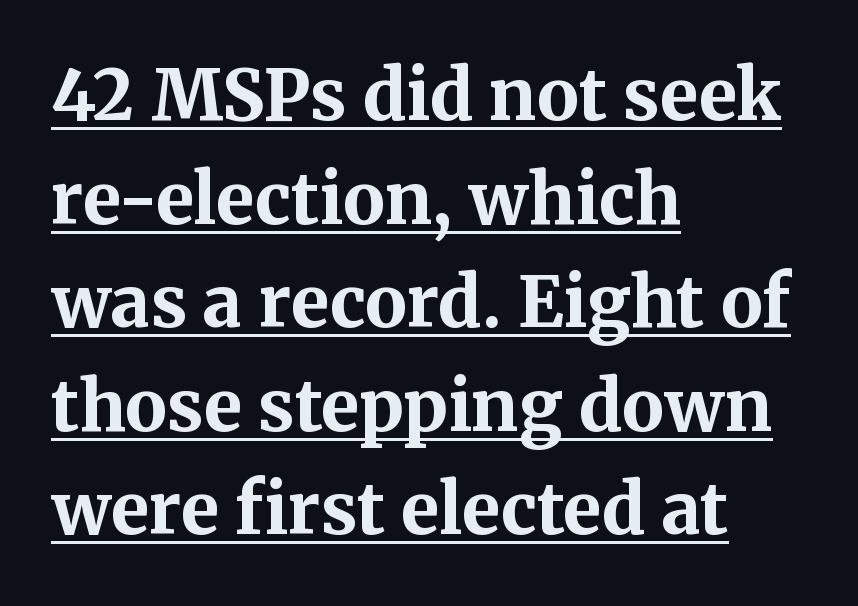
The image shows 70 px bold serif type, upright; set left-aligned, normal line spacing (1.48x), normal letter spacing, underlined; medium stroke contrast and a medium x-height.
